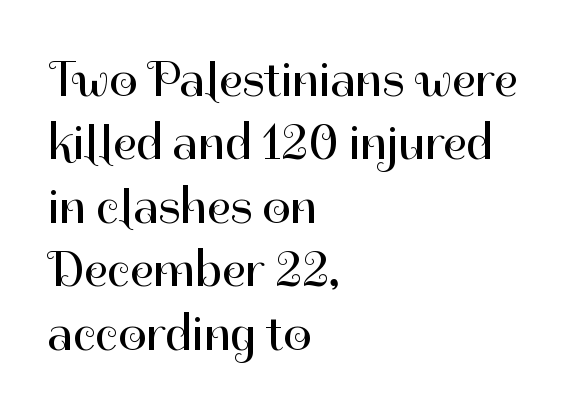
Q: Is the text bold? A: No.
Q: Is the text italic (slanted)? A: No, it is upright.
Q: Is the typeface a serif or a sans-serif typeface? A: Sans-serif.
Q: Is the text underlined? A: No.
Q: How is the paragraph aligned? A: Left-aligned.
Q: Is the spacing between letters normal or unusually wide? A: Normal.
Q: Is the spacing between lines tight, normal or loose? A: Normal.
Q: Width (condensed, normal, or wide)? A: Normal.
Q: Stroke contrast? A: High.
Q: x-height? A: Medium.
Q: Monospaced? A: No.
